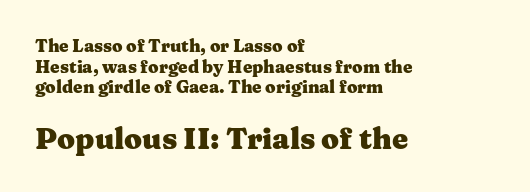
{"serif": "yes", "italic": "no", "bold": "yes", "weight": "heavy", "width": "wide", "stroke_contrast": "medium", "x_height": "medium", "monospaced": "no", "underline": "no", "align": "left", "line_spacing_ratio": 1.21, "letter_spacing": "normal", "letter_spacing_em": 0.0, "larger_block": "second", "size_ratio": 1.71, "glyph_px": 29}
